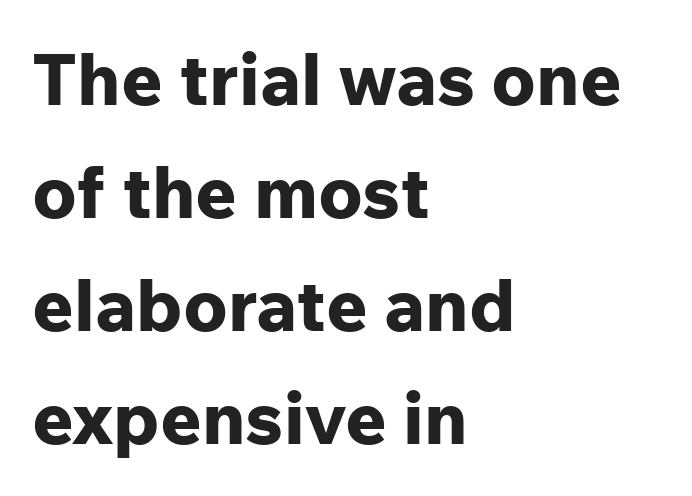
{"serif": "no", "italic": "no", "bold": "yes", "weight": "bold", "width": "normal", "stroke_contrast": "low", "x_height": "medium", "monospaced": "no", "underline": "no", "align": "left", "line_spacing": "normal", "line_spacing_ratio": 1.57, "letter_spacing": "normal", "letter_spacing_em": 0.0, "glyph_px": 72}
